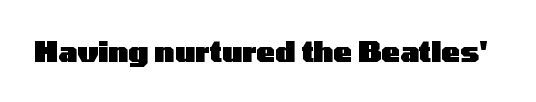
Q: Is the text bold? A: Yes.
Q: Is the text italic (slanted)? A: No, it is upright.
Q: Is the typeface a serif or a sans-serif typeface? A: Sans-serif.
Q: Is the text underlined? A: No.
Q: Is the spacing between letters normal or unusually wide? A: Normal.
Q: Width (condensed, normal, or wide)? A: Wide.
Q: Stroke contrast? A: Low.
Q: x-height? A: Medium.
Q: Monospaced? A: No.
